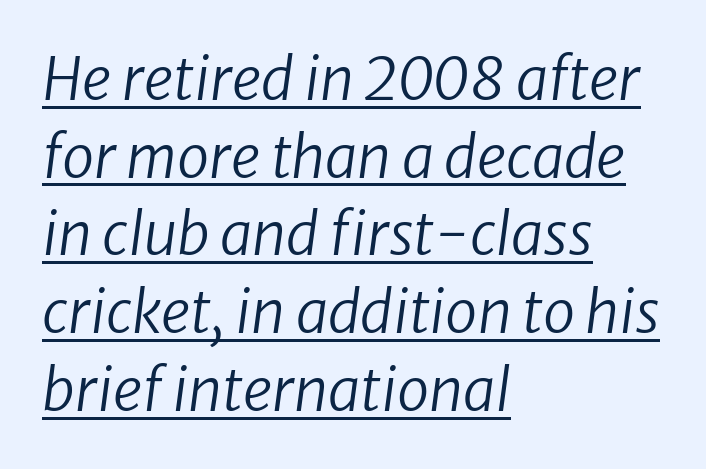
The image shows 58 px regular-weight type, italic (leaning right); set left-aligned, normal line spacing (1.34x), normal letter spacing, underlined; low stroke contrast and a medium x-height.
